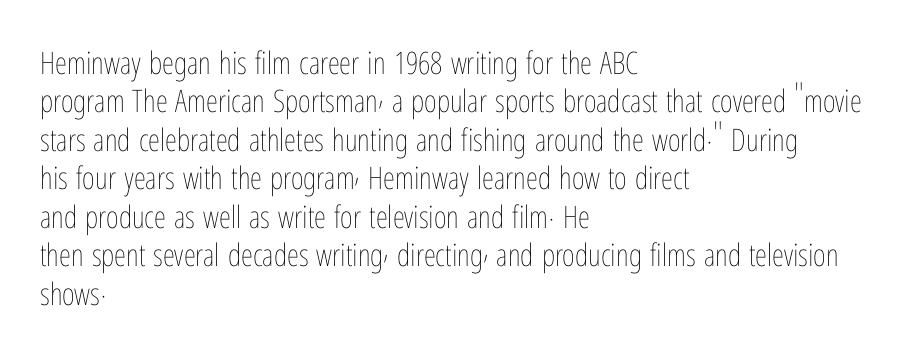
Q: Is the text bold? A: No.
Q: Is the text italic (slanted)? A: No, it is upright.
Q: Is the text underlined? A: No.
Q: How is the paragraph aligned? A: Left-aligned.
Q: Is the spacing between letters normal or unusually wide? A: Normal.
Q: Width (condensed, normal, or wide)? A: Condensed.
Q: Stroke contrast? A: Low.
Q: x-height? A: Medium.
Q: Monospaced? A: No.
